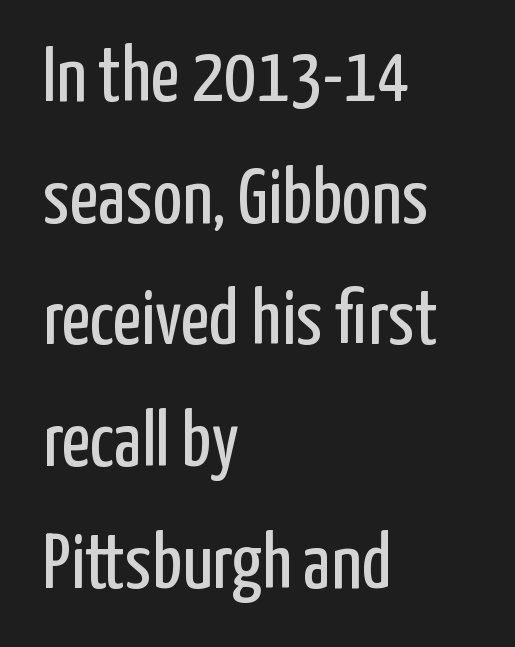
Q: Is the text bold? A: No.
Q: Is the text italic (slanted)? A: No, it is upright.
Q: Is the typeface a serif or a sans-serif typeface? A: Sans-serif.
Q: Is the text underlined? A: No.
Q: How is the paragraph aligned? A: Left-aligned.
Q: Is the spacing between letters normal or unusually wide? A: Normal.
Q: Is the spacing between lines tight, normal or loose? A: Normal.
Q: Width (condensed, normal, or wide)? A: Condensed.
Q: Stroke contrast? A: Low.
Q: x-height? A: Medium.
Q: Monospaced? A: No.
